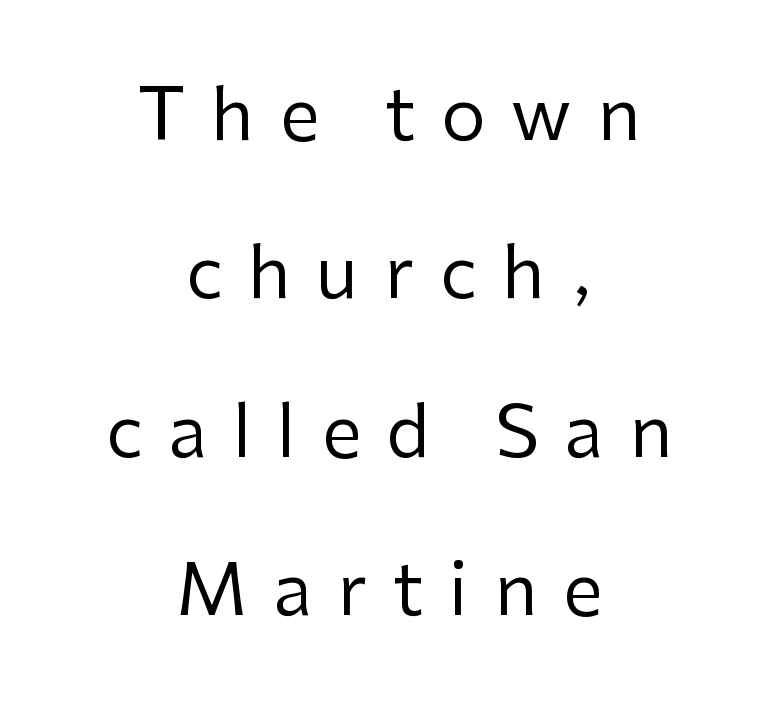
{"serif": "no", "italic": "no", "bold": "no", "weight": "regular", "width": "normal", "stroke_contrast": "low", "x_height": "medium", "monospaced": "no", "underline": "no", "align": "center", "line_spacing": "loose", "line_spacing_ratio": 2.23, "letter_spacing": "wide", "letter_spacing_em": 0.36, "glyph_px": 71}
